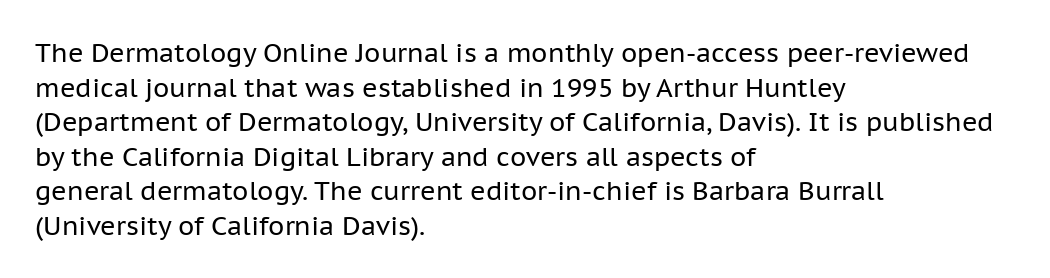
No chunkiness to these letters — they're not bold. A classic flush-left, rag-right setting is used for this passage. One glance says typical: line gaps are just what's usual. The letters sit at their default tracking, neither squeezed nor spread.
